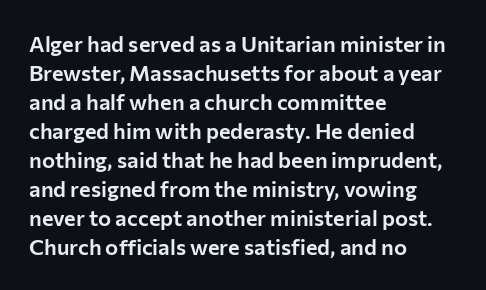
The image shows 22 px text type, upright; set left-aligned, normal line spacing (1.32x), normal letter spacing, not underlined.
